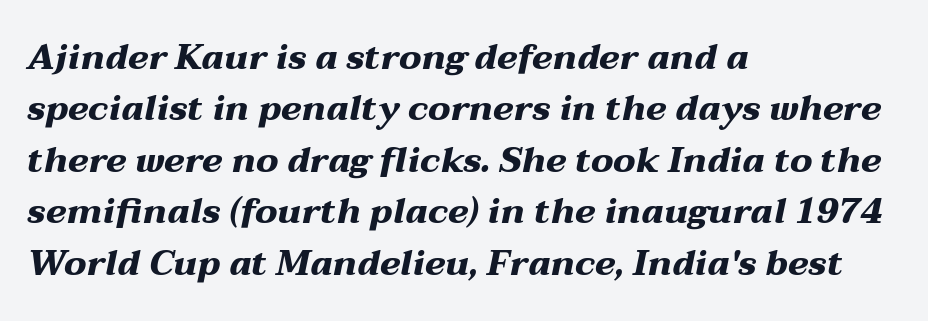
Layout note: lines flush left. Quick note: italic. Descender tails drop into unmarked territory. Between one letter and the next there's only the usual sliver of space.
